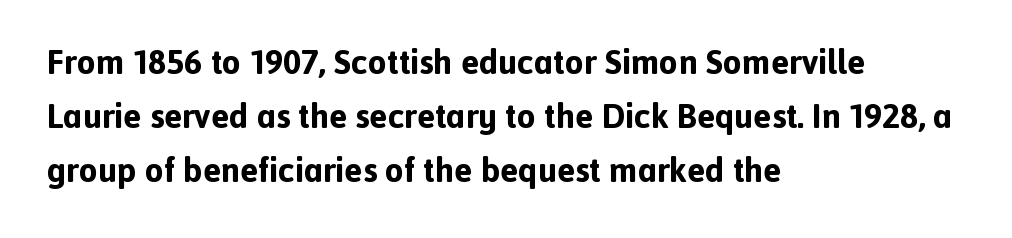
The image shows 34 px bold sans-serif type, upright; set left-aligned, normal line spacing (1.59x), normal letter spacing, not underlined; a medium x-height.
